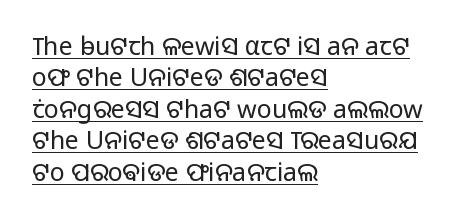
Q: Is the text bold? A: No.
Q: Is the text italic (slanted)? A: No, it is upright.
Q: Is the text underlined? A: Yes.
Q: How is the paragraph aligned? A: Left-aligned.
Q: Is the spacing between letters normal or unusually wide? A: Normal.
Q: Is the spacing between lines tight, normal or loose? A: Normal.
